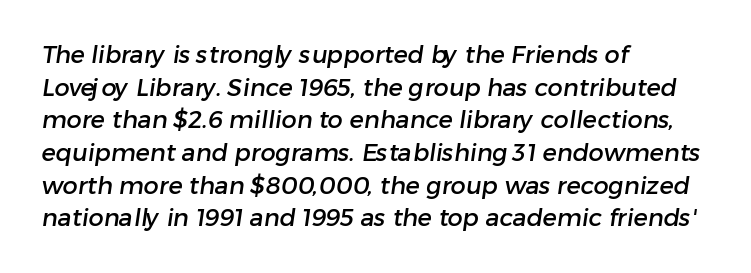
{"underline": "no", "align": "left", "line_spacing": "normal", "line_spacing_ratio": 1.36, "letter_spacing": "normal", "letter_spacing_em": 0.0, "glyph_px": 24}
